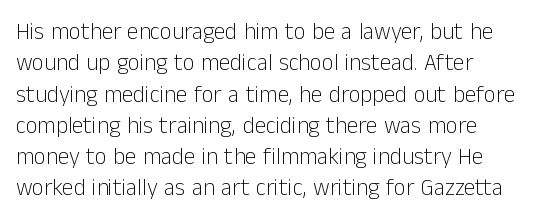
One glance says typical: line gaps are just what's usual. What stands out about the letter spacing? Nothing — it is the standard amount. This reads as an unemphasized weight, regular at the heaviest. The text block is weighted toward the left margin, trailing off unevenly rightward. Descender tails drop into unmarked territory. The specimen reads as upright at a glance.
